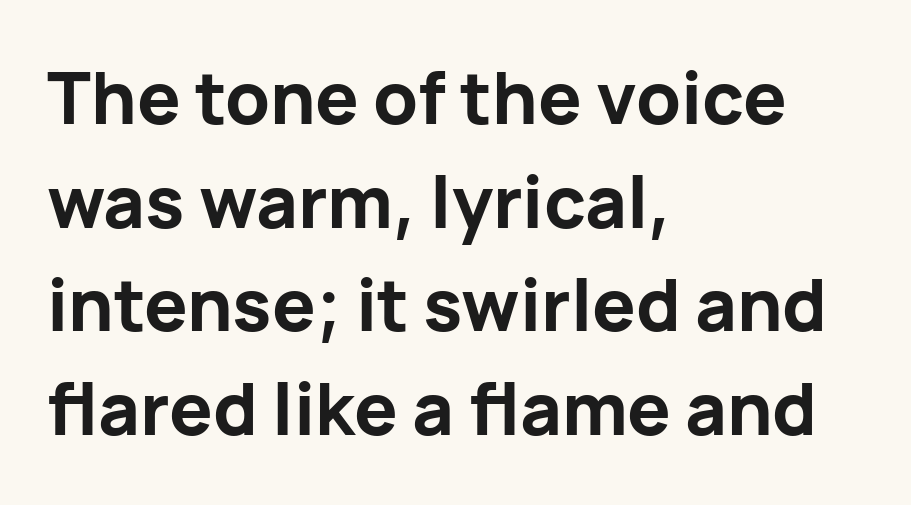
Typographically, this falls in the sans-serif category. Is there any slant? The stems are plumb. Observe the ordinary spacing: letters are neighbours, not strangers. Successive baselines arrive at the customary interval. The space directly below the letters is spotless. If you drew a ruler down the left edge, every line would touch it.
